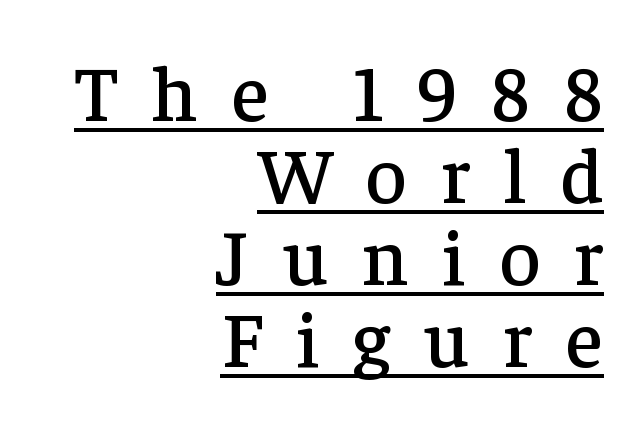
You could only call the tracking loose — the letters float apart. Honestly, the rows look squashed on top of each other. Layout note: lines flush right. This rendering features underlined lettering.
